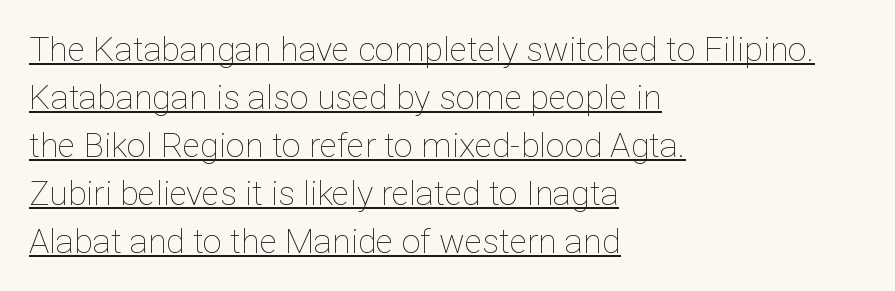
You could call the tracking neutral — neither tight nor loose. No letter is thick-stroked: the sample isn't bold. The paragraph has a hard left edge and a soft right edge. What's the leading like? Ordinary, nothing unusual. Emphasis is given by a line drawn under the lettering.
